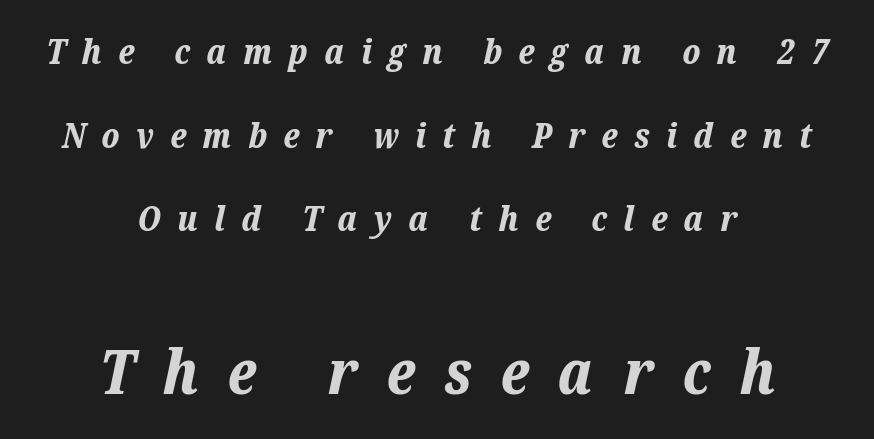
Q: Is the text bold? A: Yes.
Q: Is the text italic (slanted)? A: Yes, it leans right by about 12 degrees.
Q: Is the text underlined? A: No.
Q: How is the paragraph aligned? A: Centered.
Q: Is the spacing between letters normal or unusually wide? A: Unusually wide.
Q: Is the spacing between lines tight, normal or loose? A: Loose.
Q: Which block of text is set in a larger size, the first (top) or the second (bottom)? A: The second (bottom) one.
Q: Width (condensed, normal, or wide)? A: Normal.
Q: Stroke contrast? A: Low.
Q: x-height? A: Medium.
Q: Monospaced? A: No.
